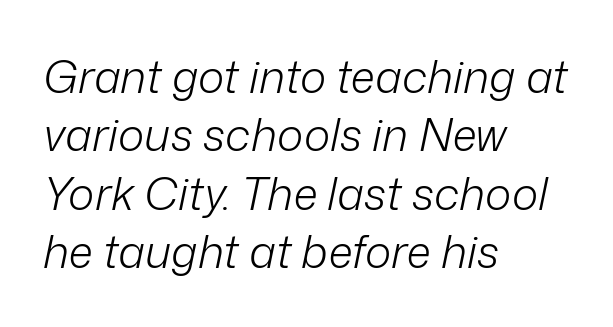
Q: Is the text bold? A: No.
Q: Is the text italic (slanted)? A: Yes, it leans right by about 12 degrees.
Q: Is the text underlined? A: No.
Q: How is the paragraph aligned? A: Left-aligned.
Q: Is the spacing between letters normal or unusually wide? A: Normal.
Q: Is the spacing between lines tight, normal or loose? A: Normal.
Q: Width (condensed, normal, or wide)? A: Normal.
Q: Stroke contrast? A: Low.
Q: x-height? A: Medium.
Q: Monospaced? A: No.
